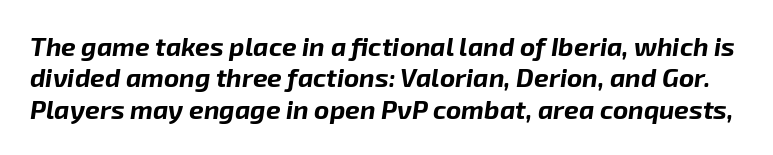
{"italic": "yes", "lean": "right", "slant_degrees": 8, "bold": "yes", "underline": "no", "line_spacing_ratio": 1.21, "letter_spacing": "normal", "letter_spacing_em": 0.0, "glyph_px": 26}
